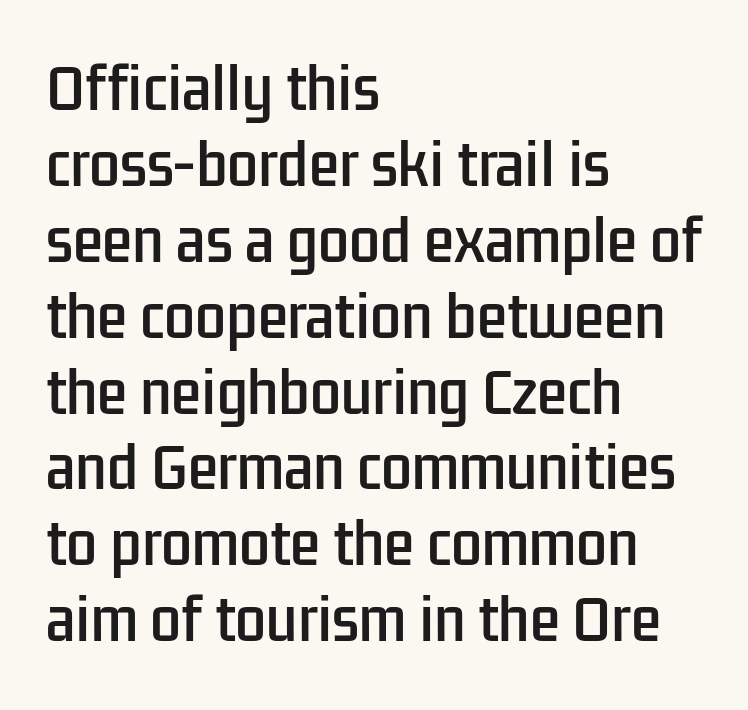
The lettering holds an erect, upright posture throughout. Letterform terminals end flat and unadorned throughout the passage. Letters rest on an invisible, unmarked baseline. Leading: standard.
